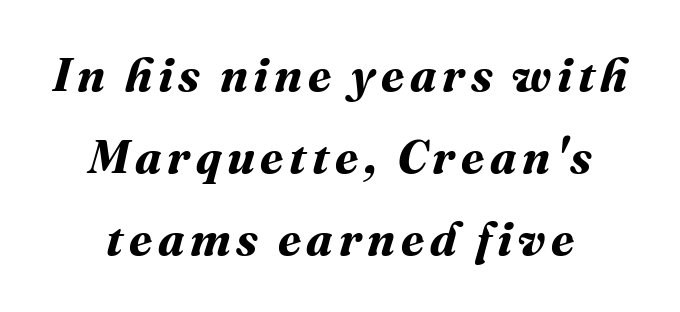
Q: Is the text bold? A: Yes.
Q: Is the text underlined? A: No.
Q: Width (condensed, normal, or wide)? A: Normal.
Q: Stroke contrast? A: Medium.
Q: x-height? A: Medium.
Q: Monospaced? A: No.
